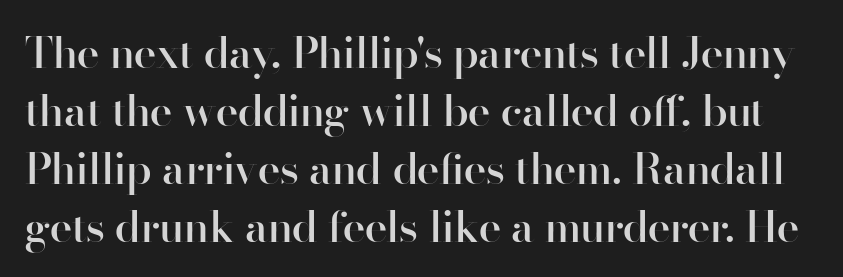
Q: Is the text bold? A: Semi-bold.
Q: Is the text italic (slanted)? A: No, it is upright.
Q: Is the typeface a serif or a sans-serif typeface? A: Sans-serif.
Q: Is the text underlined? A: No.
Q: Is the spacing between letters normal or unusually wide? A: Normal.
Q: Is the spacing between lines tight, normal or loose? A: Normal.
Q: Width (condensed, normal, or wide)? A: Normal.
Q: Stroke contrast? A: High.
Q: x-height? A: Small.
Q: Monospaced? A: No.
